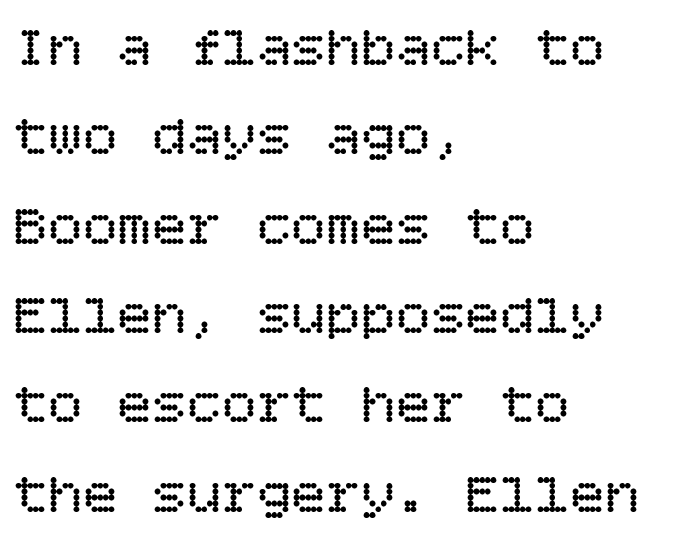
The image shows 58 px regular-weight type, upright; set left-aligned, normal line spacing (1.54x), normal letter spacing, not underlined; low stroke contrast and a large x-height.
